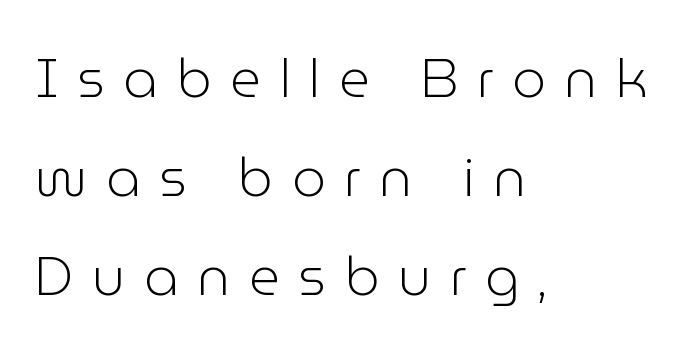
Q: Is the text bold? A: No.
Q: Is the text italic (slanted)? A: No, it is upright.
Q: Is the typeface a serif or a sans-serif typeface? A: Sans-serif.
Q: Is the text underlined? A: No.
Q: How is the paragraph aligned? A: Left-aligned.
Q: Is the spacing between letters normal or unusually wide? A: Unusually wide.
Q: Width (condensed, normal, or wide)? A: Normal.
Q: Stroke contrast? A: Low.
Q: x-height? A: Medium.
Q: Monospaced? A: No.
